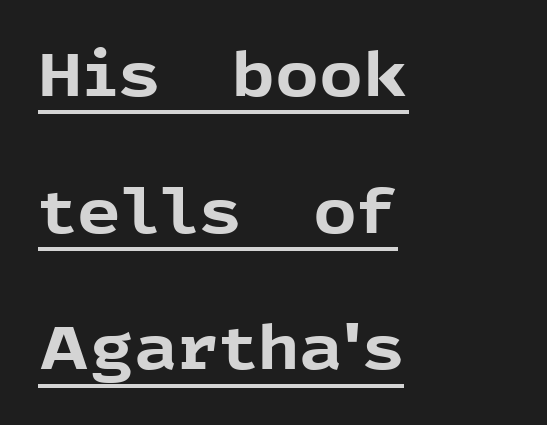
In terms of letterform style, serifs are entirely absent. This sample uses plain, unmodified letter spacing. One-word summary of the alignment: left. The typography opts for an upright posture over an oblique one. Strong, thick strokes mark this as bold type. The rendering uses a large line-height, opening up the rows.
